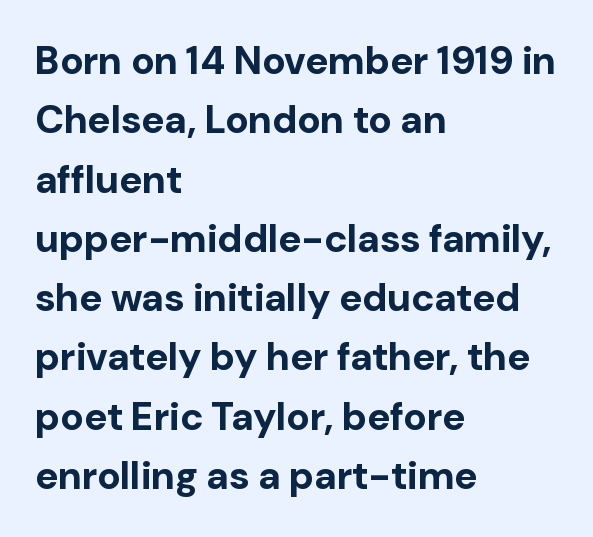
The image shows 39 px bold sans-serif type, upright; set left-aligned, normal line spacing (1.52x), normal letter spacing, not underlined; low stroke contrast and a medium x-height.
